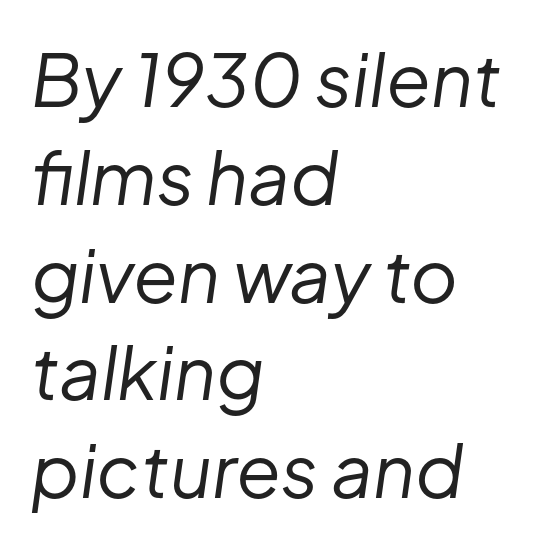
Q: Is the text bold? A: No.
Q: Is the text italic (slanted)? A: Yes, it leans right by about 8 degrees.
Q: Is the text underlined? A: No.
Q: How is the paragraph aligned? A: Left-aligned.
Q: Is the spacing between letters normal or unusually wide? A: Normal.
Q: Is the spacing between lines tight, normal or loose? A: Normal.
Q: Width (condensed, normal, or wide)? A: Normal.
Q: Stroke contrast? A: Low.
Q: x-height? A: Medium.
Q: Monospaced? A: No.
